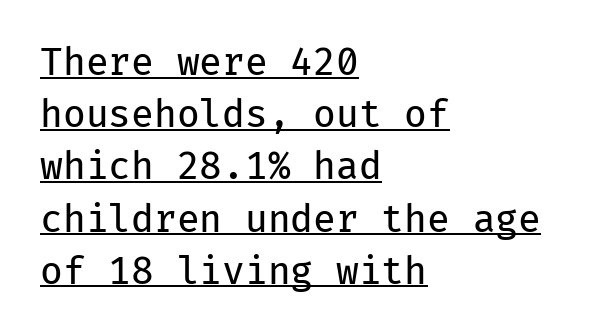
Q: Is the text bold? A: No.
Q: Is the text italic (slanted)? A: No, it is upright.
Q: Is the typeface a serif or a sans-serif typeface? A: Sans-serif.
Q: Is the text underlined? A: Yes.
Q: How is the paragraph aligned? A: Left-aligned.
Q: Is the spacing between letters normal or unusually wide? A: Normal.
Q: Is the spacing between lines tight, normal or loose? A: Normal.
Q: Width (condensed, normal, or wide)? A: Normal.
Q: Stroke contrast? A: Low.
Q: x-height? A: Medium.
Q: Monospaced? A: Yes.
